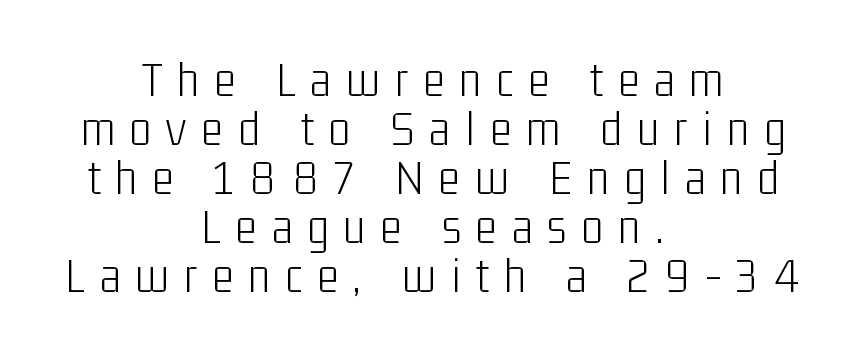
Q: Is the text bold? A: No.
Q: Is the text italic (slanted)? A: No, it is upright.
Q: Is the typeface a serif or a sans-serif typeface? A: Sans-serif.
Q: Is the text underlined? A: No.
Q: How is the paragraph aligned? A: Centered.
Q: Is the spacing between letters normal or unusually wide? A: Unusually wide.
Q: Is the spacing between lines tight, normal or loose? A: Tight.
Q: Width (condensed, normal, or wide)? A: Condensed.
Q: Stroke contrast? A: Low.
Q: x-height? A: Medium.
Q: Monospaced? A: No.
